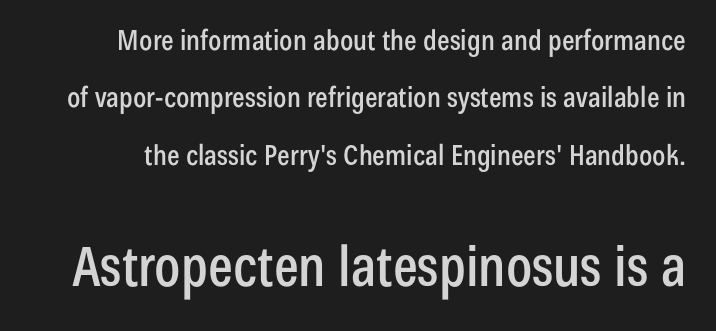
Q: Is the text italic (slanted)? A: No, it is upright.
Q: Is the typeface a serif or a sans-serif typeface? A: Sans-serif.
Q: Is the text underlined? A: No.
Q: Is the spacing between letters normal or unusually wide? A: Normal.
Q: Is the spacing between lines tight, normal or loose? A: Loose.
Q: Which block of text is set in a larger size, the first (top) or the second (bottom)? A: The second (bottom) one.
Q: Width (condensed, normal, or wide)? A: Condensed.
Q: Stroke contrast? A: Low.
Q: x-height? A: Medium.
Q: Monospaced? A: No.
